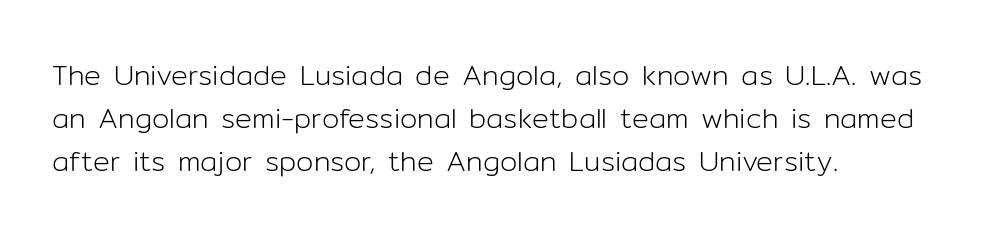
{"serif": "no", "italic": "no", "bold": "no", "weight": "light", "width": "normal", "stroke_contrast": "low", "x_height": "medium", "monospaced": "no", "underline": "no", "align": "left", "line_spacing": "normal", "line_spacing_ratio": 1.53, "letter_spacing": "normal", "letter_spacing_em": 0.0, "glyph_px": 28}
